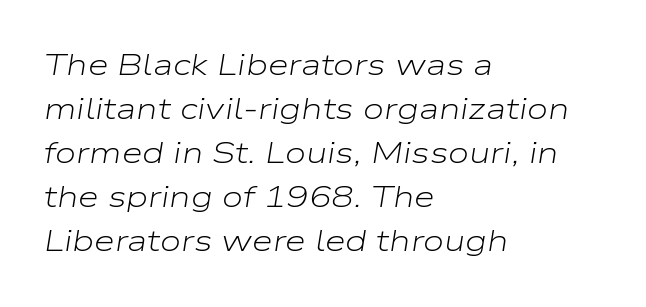
Left-aligned paragraph, ragged on the right. The letters advance in unequal steps, a hallmark of proportional type. One glance says typical: line gaps are just what's usual. Just letters on the line, the space beneath them empty. The font's italic variant was chosen for this text.
